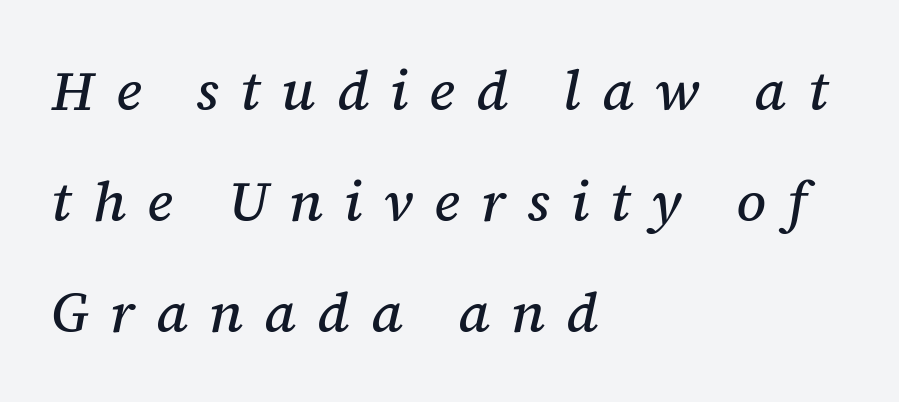
The image shows 56 px serif type, italic (leaning right); set left-aligned, loose line spacing (1.98x), unusually wide letter spacing (+0.38 em), not underlined; medium stroke contrast and a medium x-height.
